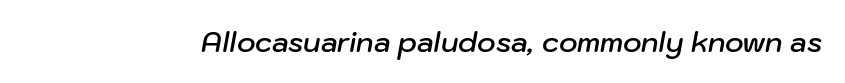
Check under the words: just untouched page. There's an unmistakable incline to the writing here. A fair bit of extra ink — the face is semibold, not bold. Caption: standard tracking, unaltered. Each letter keeps its own natural width here, so spacing adapts to shape.
